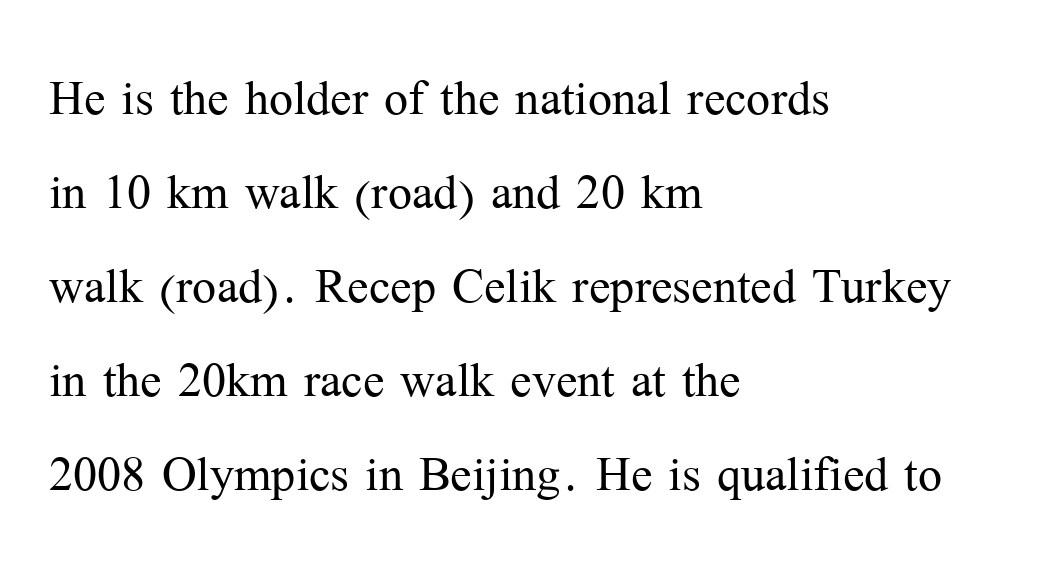
{"serif": "yes", "italic": "no", "bold": "no", "weight": "light", "width": "normal", "stroke_contrast": "medium", "x_height": "medium", "monospaced": "no", "underline": "no", "align": "left", "line_spacing": "normal", "line_spacing_ratio": 1.47, "letter_spacing": "normal", "letter_spacing_em": 0.0, "glyph_px": 64}
